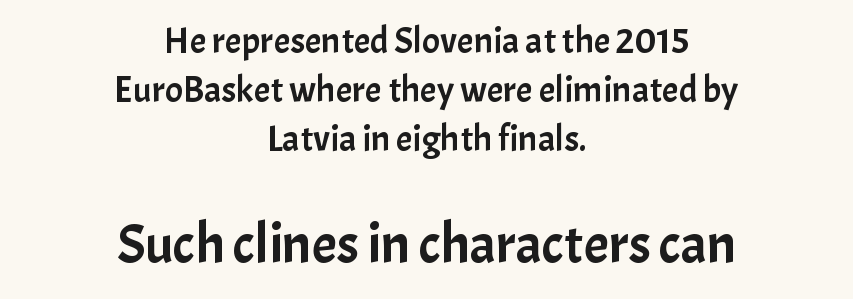
The characters display no serif detailing; their extremities are plain. Between these two stacked blocks, the lower one wins on size. You could not count columns in this text — the font is proportionally spaced. Posture: straight, roman, zero tilt.
